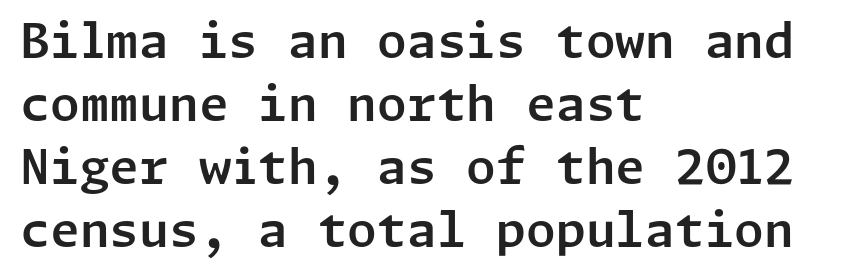
Q: Is the text italic (slanted)? A: No, it is upright.
Q: Is the typeface a serif or a sans-serif typeface? A: Sans-serif.
Q: Is the text underlined? A: No.
Q: How is the paragraph aligned? A: Left-aligned.
Q: Is the spacing between letters normal or unusually wide? A: Normal.
Q: Is the spacing between lines tight, normal or loose? A: Normal.
Q: Width (condensed, normal, or wide)? A: Normal.
Q: Stroke contrast? A: Low.
Q: x-height? A: Medium.
